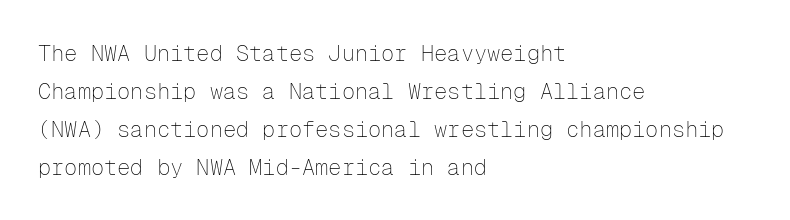
Vertical strokes here are truly vertical. Each row of text sits above clean, open space. Summary of weight: not heavy and not bold. Line beginnings align vertically; line endings do not.
